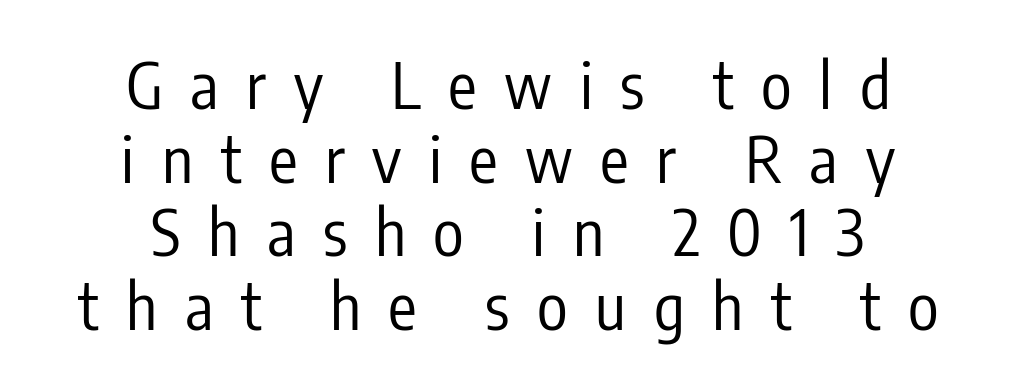
The image shows 64 px regular-weight, condensed sans-serif type, upright; set centered, tight line spacing (1.15x), unusually wide letter spacing (+0.43 em), not underlined; low stroke contrast and a medium x-height.
